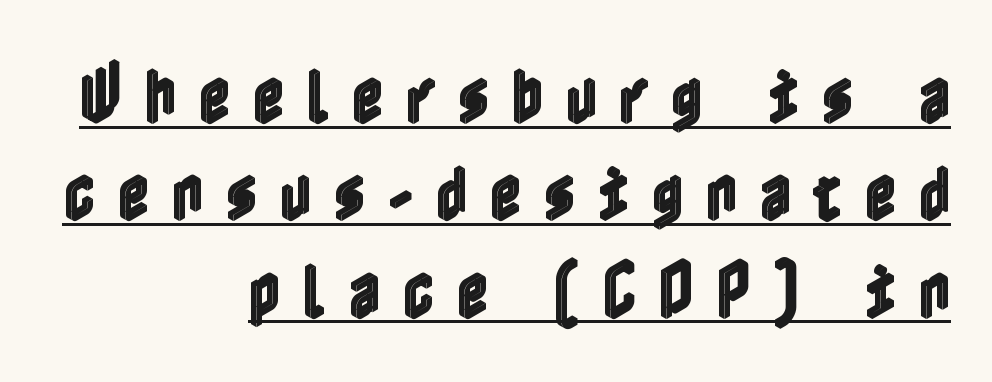
The image shows 62 px condensed type, upright; set right-aligned, normal line spacing (1.57x), unusually wide letter spacing (+0.35 em), underlined; a medium x-height.
